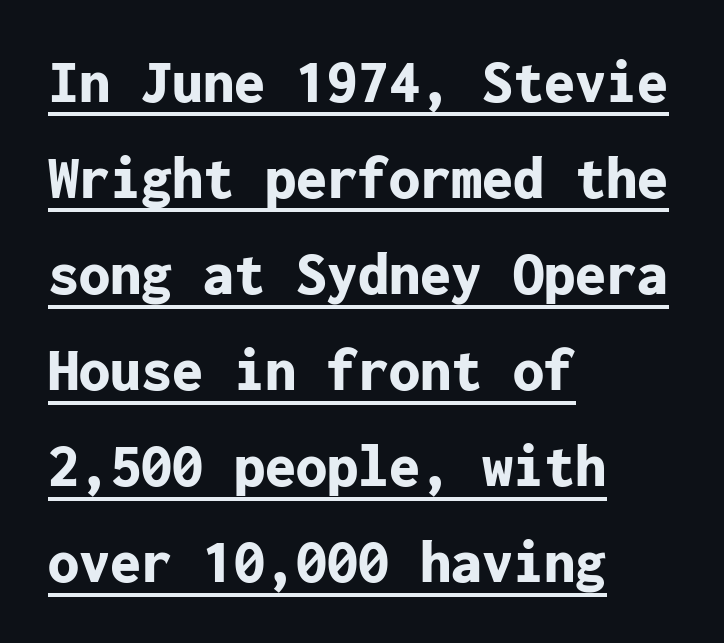
Q: Is the text bold? A: Yes.
Q: Is the text italic (slanted)? A: No, it is upright.
Q: Is the typeface a serif or a sans-serif typeface? A: Sans-serif.
Q: Is the text underlined? A: Yes.
Q: How is the paragraph aligned? A: Left-aligned.
Q: Is the spacing between letters normal or unusually wide? A: Normal.
Q: Is the spacing between lines tight, normal or loose? A: Normal.
Q: Width (condensed, normal, or wide)? A: Normal.
Q: Stroke contrast? A: Low.
Q: x-height? A: Medium.
Q: Monospaced? A: Yes.
